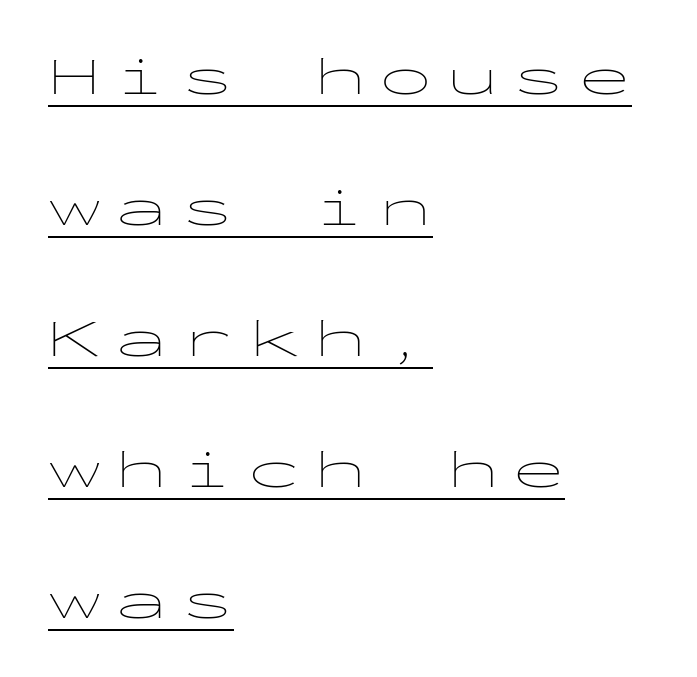
The image shows 53 px thin, wide sans-serif type, upright, monospaced; set left-aligned, loose line spacing (2.47x), unusually wide letter spacing (+0.25 em), underlined; low stroke contrast and a medium x-height.
